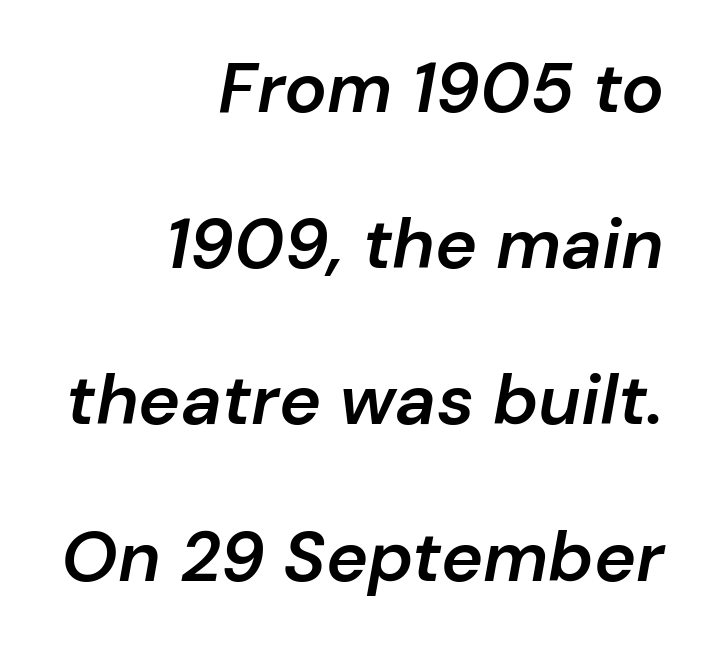
{"italic": "yes", "lean": "right", "slant_degrees": 10, "bold": "semi", "weight": "semibold", "width": "normal", "stroke_contrast": "low", "x_height": "medium", "monospaced": "no", "underline": "no", "align": "right", "line_spacing": "loose", "line_spacing_ratio": 2.2, "letter_spacing": "normal", "letter_spacing_em": 0.0, "glyph_px": 71}
